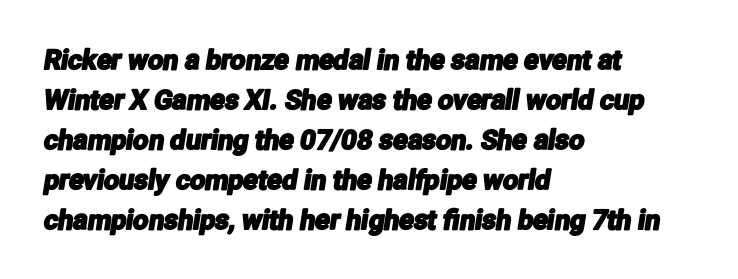
{"underline": "no", "align": "left", "line_spacing": "normal", "line_spacing_ratio": 1.48, "letter_spacing": "normal", "letter_spacing_em": 0.0, "glyph_px": 27}
